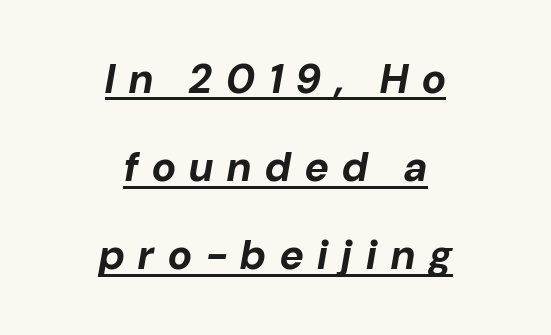
Looks like regular typesetting: each glyph gets only the width it needs. Summary of weight: heavy, a full bold. What decoration does the sample have? An underline. The lines are quadded center.
